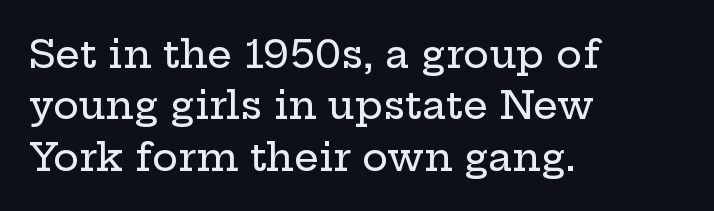
Q: Is the text italic (slanted)? A: No, it is upright.
Q: Is the typeface a serif or a sans-serif typeface? A: Serif.
Q: Is the text underlined? A: No.
Q: How is the paragraph aligned? A: Left-aligned.
Q: Is the spacing between letters normal or unusually wide? A: Normal.
Q: Is the spacing between lines tight, normal or loose? A: Normal.
Q: Width (condensed, normal, or wide)? A: Wide.
Q: Stroke contrast? A: Low.
Q: x-height? A: Medium.
Q: Monospaced? A: No.
